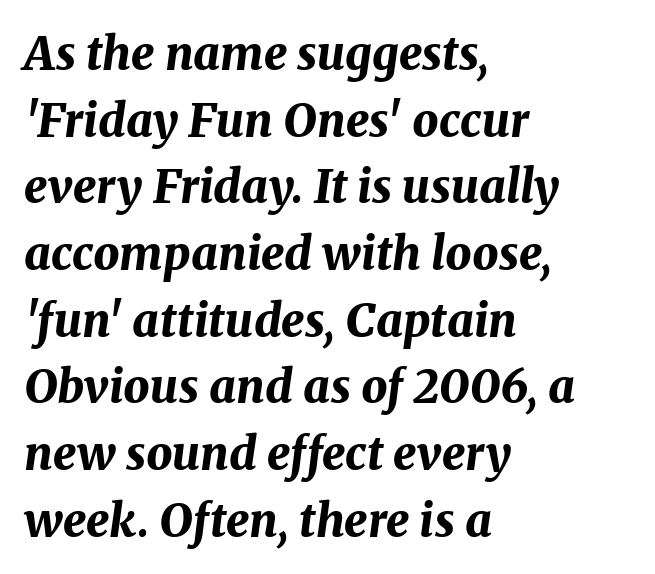
The image shows 46 px bold type, italic (leaning right); set left-aligned, normal line spacing (1.45x), normal letter spacing, not underlined; medium stroke contrast and a medium x-height.
